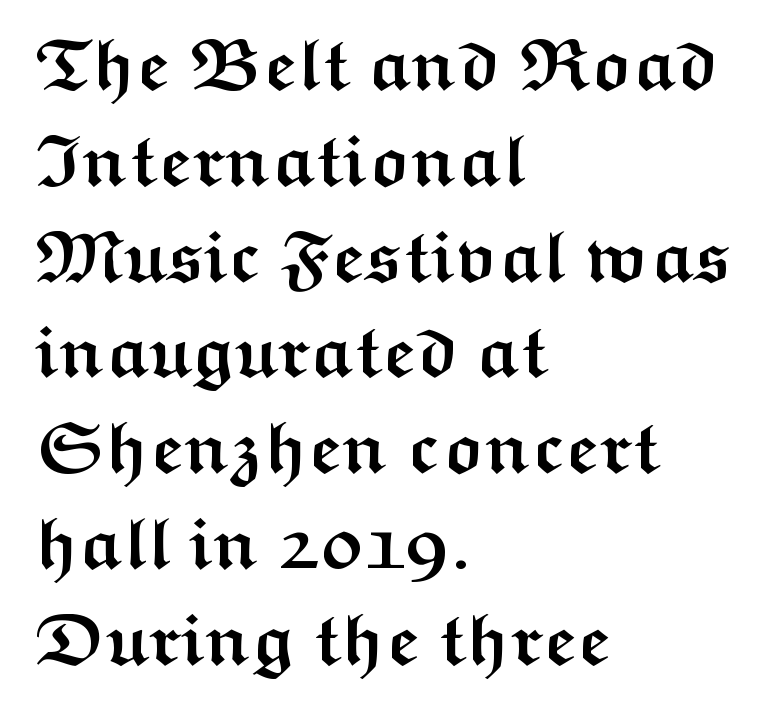
Q: Is the text bold? A: Yes.
Q: Is the text italic (slanted)? A: No, it is upright.
Q: Is the typeface a serif or a sans-serif typeface? A: Sans-serif.
Q: Is the text underlined? A: No.
Q: How is the paragraph aligned? A: Left-aligned.
Q: Is the spacing between letters normal or unusually wide? A: Normal.
Q: Is the spacing between lines tight, normal or loose? A: Normal.
Q: Width (condensed, normal, or wide)? A: Wide.
Q: Stroke contrast? A: Medium.
Q: x-height? A: Medium.
Q: Monospaced? A: No.
